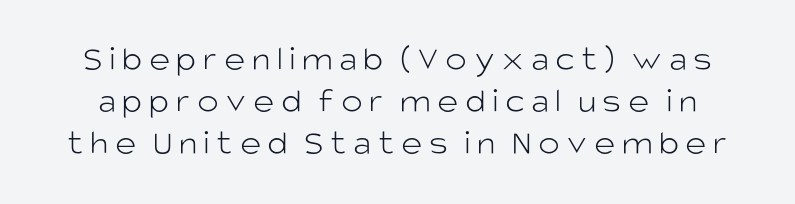
{"serif": "no", "italic": "no", "bold": "no", "weight": "light", "width": "normal", "stroke_contrast": "low", "x_height": "large", "monospaced": "no", "underline": "no", "line_spacing_ratio": 1.17, "glyph_px": 36}
